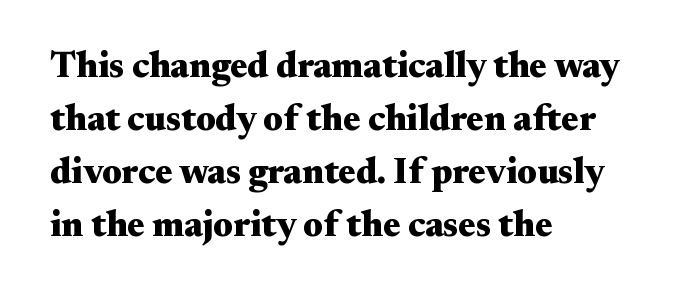
{"serif": "yes", "italic": "no", "bold": "yes", "weight": "heavy", "width": "wide", "stroke_contrast": "medium", "x_height": "small", "monospaced": "no", "underline": "no", "align": "left", "line_spacing": "normal", "line_spacing_ratio": 1.47, "letter_spacing": "normal", "letter_spacing_em": 0.0, "glyph_px": 36}
